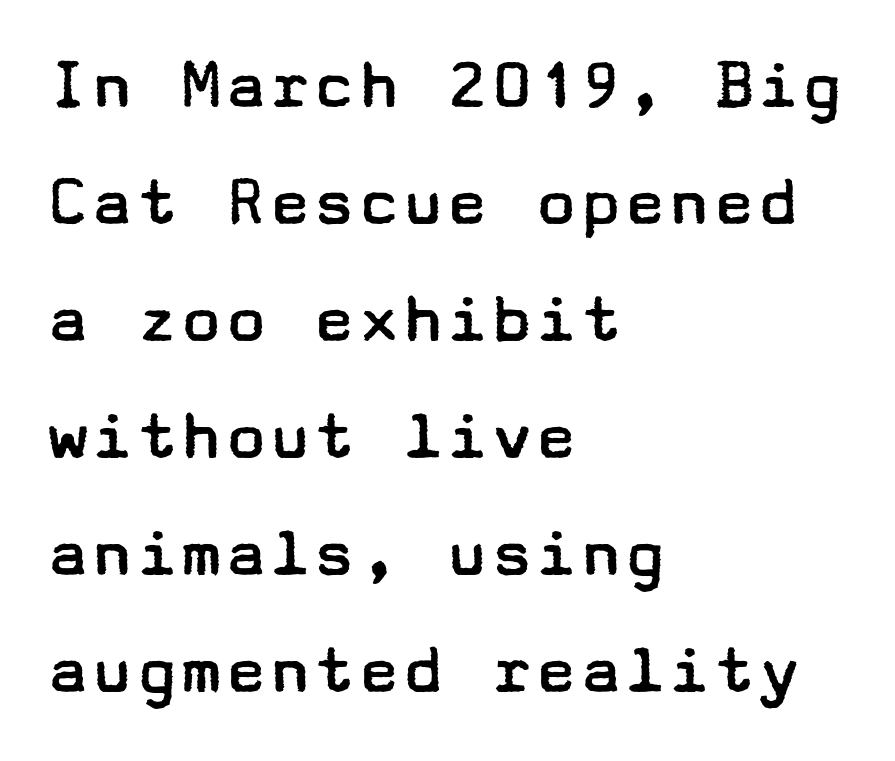
{"serif": "no", "italic": "no", "bold": "no", "weight": "regular", "width": "wide", "stroke_contrast": "low", "x_height": "medium", "underline": "no", "align": "left", "line_spacing": "normal", "line_spacing_ratio": 1.58, "letter_spacing": "normal", "letter_spacing_em": 0.0, "glyph_px": 74}
